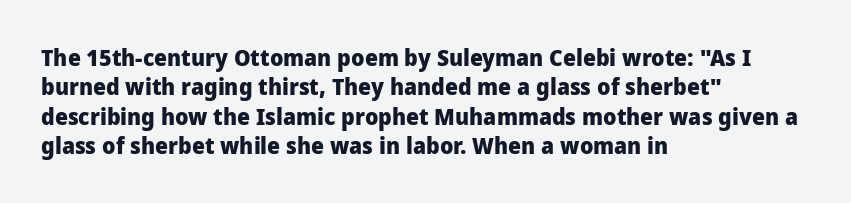
{"italic": "no", "bold": "yes", "underline": "no", "align": "left", "line_spacing": "normal", "line_spacing_ratio": 1.28, "letter_spacing": "normal", "letter_spacing_em": 0.0, "glyph_px": 23}
